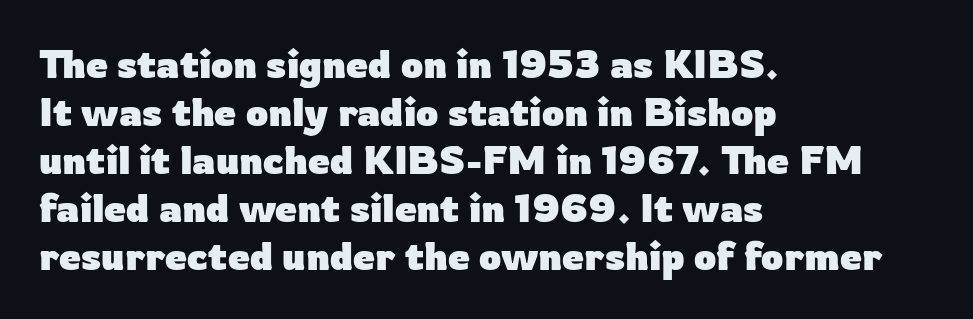
The designer went with a sans here, leaving each stem footless. Posture: vertical. A typesetter would call this proportional, since set widths differ per character. Anything drawn beneath the words? Only blank space.
